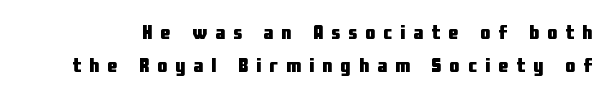
Q: Is the text bold? A: Yes.
Q: Is the text italic (slanted)? A: No, it is upright.
Q: Is the text underlined? A: No.
Q: Is the spacing between letters normal or unusually wide? A: Unusually wide.
Q: Is the spacing between lines tight, normal or loose? A: Normal.
